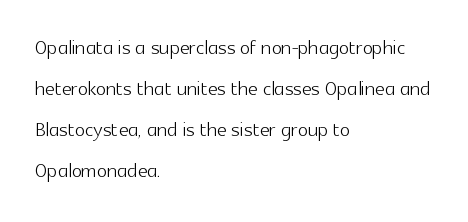
The image shows 27 px text type, upright; set left-aligned, normal line spacing (1.52x), normal letter spacing, not underlined.
